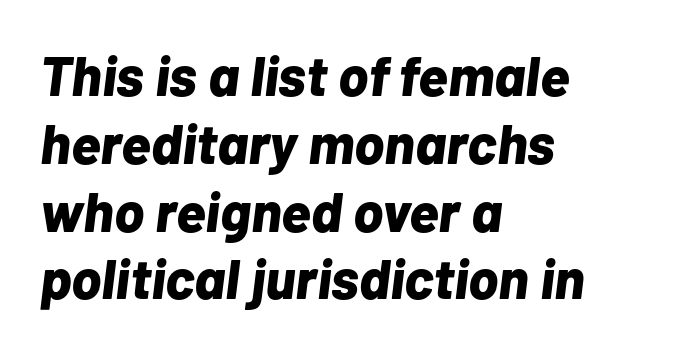
Glance below the letters and you will spot only blank space. The type is set solid horizontally, with unmodified tracking. Here the designer chose a conventional face with non-uniform glyph widths. The rendering applies a slant to the glyphs.
